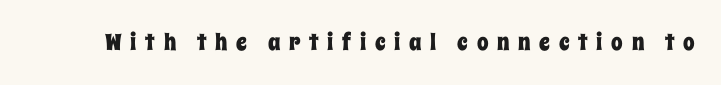
Descenders hang freely into open space. These lines were composed using upright roman letters. Inter-character spacing is expanded well beyond the font's built-in metrics.
